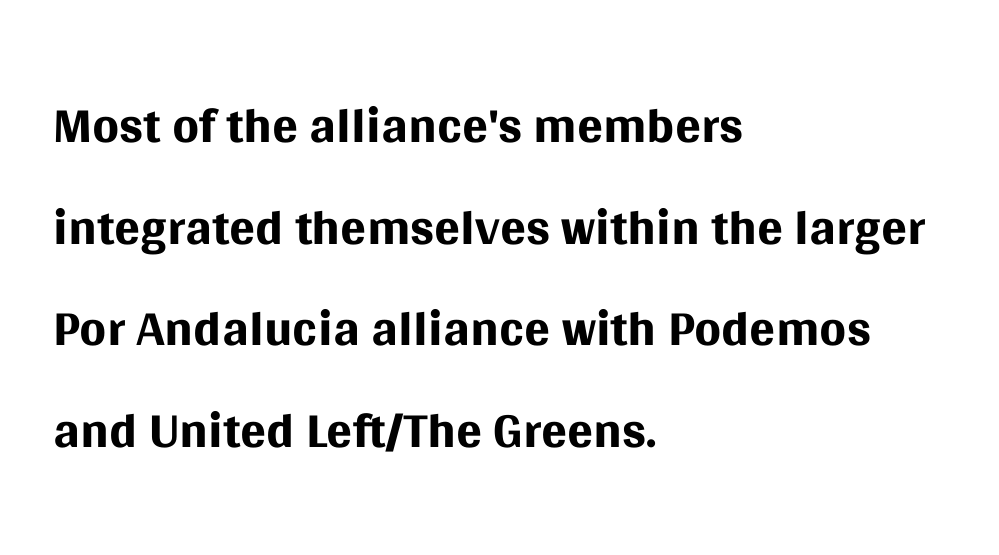
{"serif": "no", "italic": "no", "bold": "no", "weight": "regular", "width": "normal", "stroke_contrast": "medium", "x_height": "large", "monospaced": "no", "underline": "no", "align": "left", "line_spacing": "normal", "line_spacing_ratio": 1.32, "letter_spacing": "normal", "letter_spacing_em": 0.0, "glyph_px": 77}
